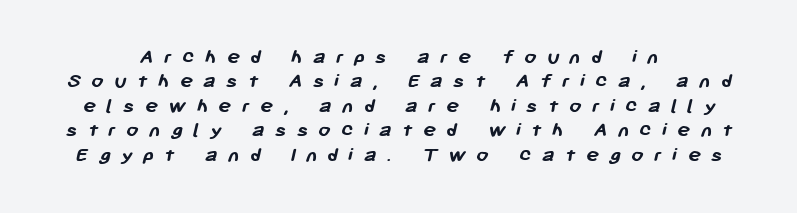
{"bold": "yes", "underline": "no", "line_spacing": "tight", "line_spacing_ratio": 1.11, "letter_spacing": "wide", "letter_spacing_em": 0.46, "glyph_px": 22}
